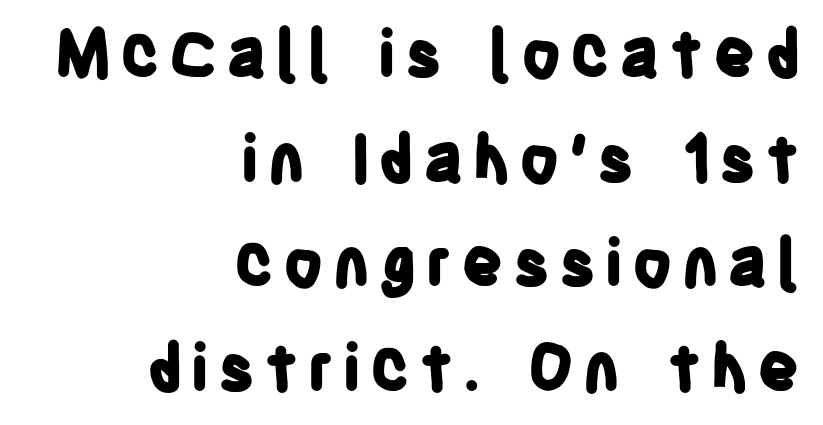
You could not count columns in this text — the font is proportionally spaced. Letterform terminals end flat and unadorned throughout the passage. A clean baseline with only descenders dipping below it. The paragraph shown leans on its right margin. Each glyph is drawn with heavy, bold strokes.
